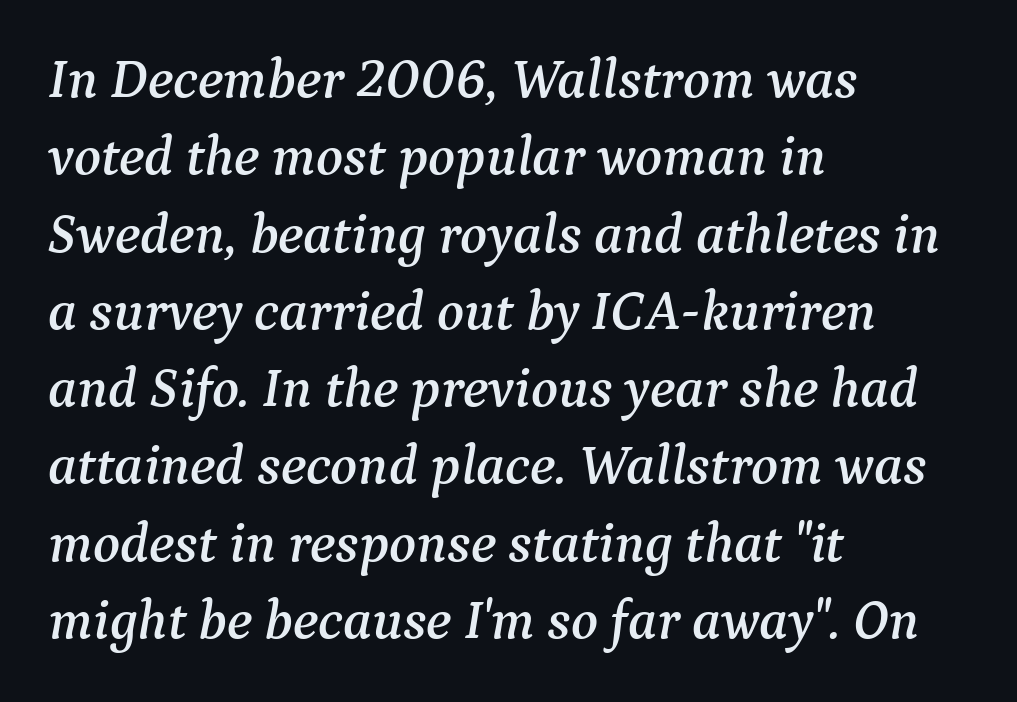
The rag falls on the right side of this text block. Characters are canted at an angle relative to the baseline's perpendicular. Check the space under the baseline: it is left empty. You could not count columns in this text — the font is proportionally spaced. This sample keeps an unexceptional amount of space between lines.
